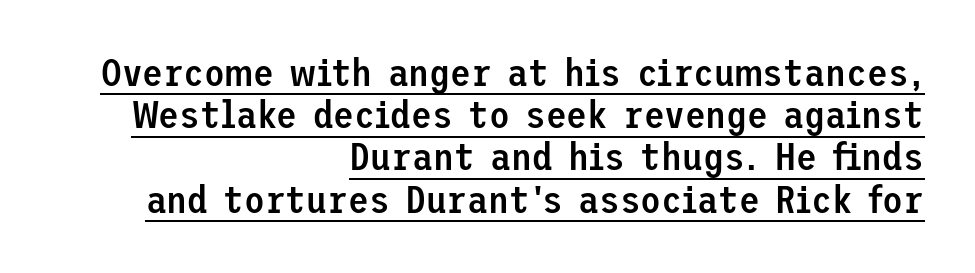
{"serif": "no", "italic": "no", "bold": "semi", "weight": "semibold", "width": "normal", "stroke_contrast": "low", "x_height": "medium", "underline": "yes", "align": "right", "line_spacing": "tight", "line_spacing_ratio": 1.11, "letter_spacing": "normal", "letter_spacing_em": 0.0, "glyph_px": 38}
